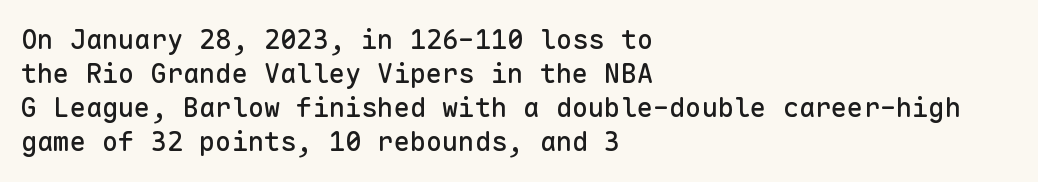
Q: Is the text italic (slanted)? A: No, it is upright.
Q: Is the text underlined? A: No.
Q: How is the paragraph aligned? A: Left-aligned.
Q: Is the spacing between letters normal or unusually wide? A: Normal.
Q: Is the spacing between lines tight, normal or loose? A: Normal.
